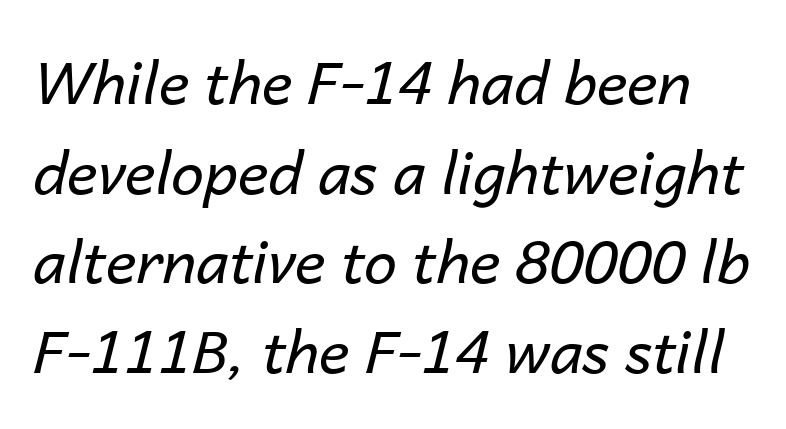
{"italic": "yes", "lean": "right", "slant_degrees": 14, "bold": "no", "weight": "regular", "width": "normal", "stroke_contrast": "low", "x_height": "medium", "monospaced": "no", "underline": "no", "line_spacing": "normal", "line_spacing_ratio": 1.52, "letter_spacing": "normal", "letter_spacing_em": 0.0, "glyph_px": 59}
